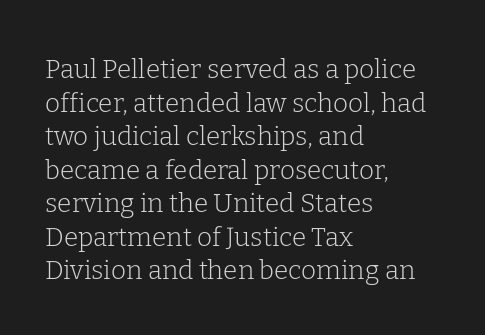
Interline gaps are of average width in this sample. In terms of posture, this sample is upright. Teacher's note: observe the even left margin — that is flush-left alignment. The cut favours lightness, reaching ordinary text weight at its darkest.
